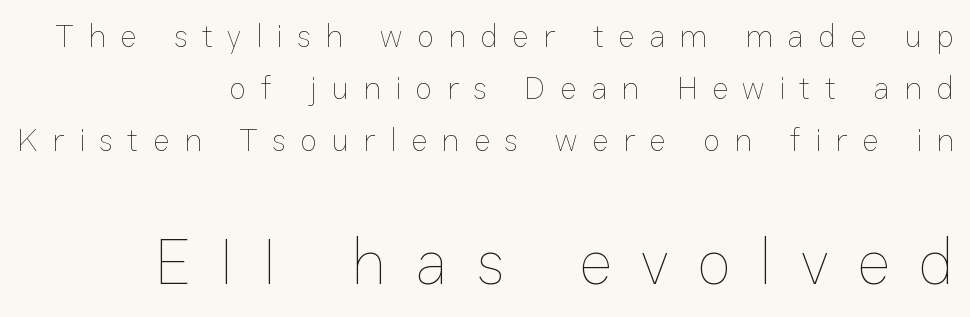
{"italic": "no", "bold": "no", "weight": "thin", "width": "normal", "stroke_contrast": "low", "x_height": "medium", "monospaced": "no", "underline": "no", "align": "right", "line_spacing": "normal", "line_spacing_ratio": 1.62, "letter_spacing": "wide", "letter_spacing_em": 0.45, "larger_block": "second", "size_ratio": 2.0, "glyph_px": 64}
